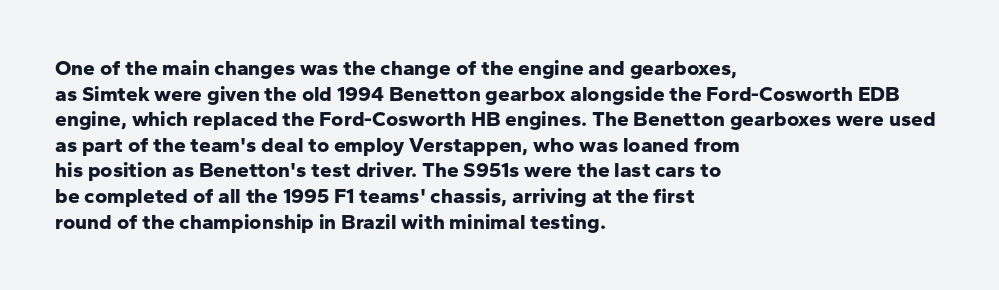
Is there any slant? The stems are plumb. The zone under the glyphs is completely vacant. Caption: bold face, heavy strokes. Each word holds together tightly as a unit, with standard inter-letter gaps. Does the copy run flush right? No — it runs flush left.
